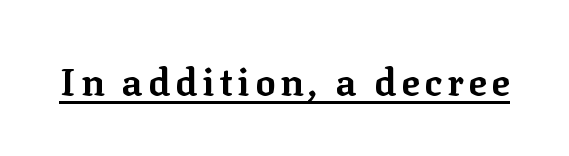
Q: Is the text bold? A: Yes.
Q: Is the text italic (slanted)? A: No, it is upright.
Q: Is the typeface a serif or a sans-serif typeface? A: Serif.
Q: Is the text underlined? A: Yes.
Q: Width (condensed, normal, or wide)? A: Normal.
Q: Stroke contrast? A: Low.
Q: x-height? A: Medium.
Q: Monospaced? A: No.
